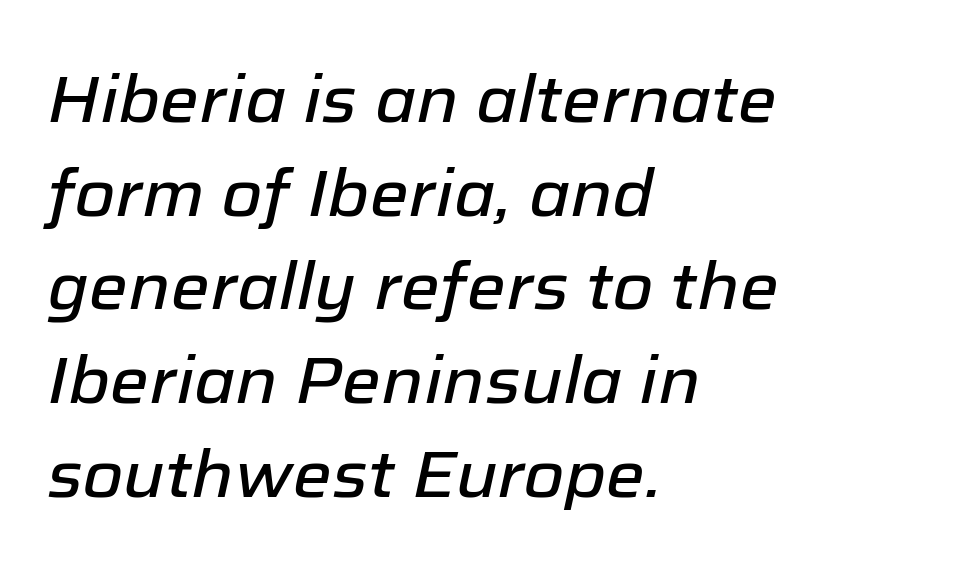
{"italic": "yes", "lean": "right", "slant_degrees": 12, "width": "normal", "stroke_contrast": "low", "x_height": "medium", "monospaced": "no", "underline": "no", "align": "left", "line_spacing": "normal", "line_spacing_ratio": 1.42, "letter_spacing": "normal", "letter_spacing_em": 0.0, "glyph_px": 66}
